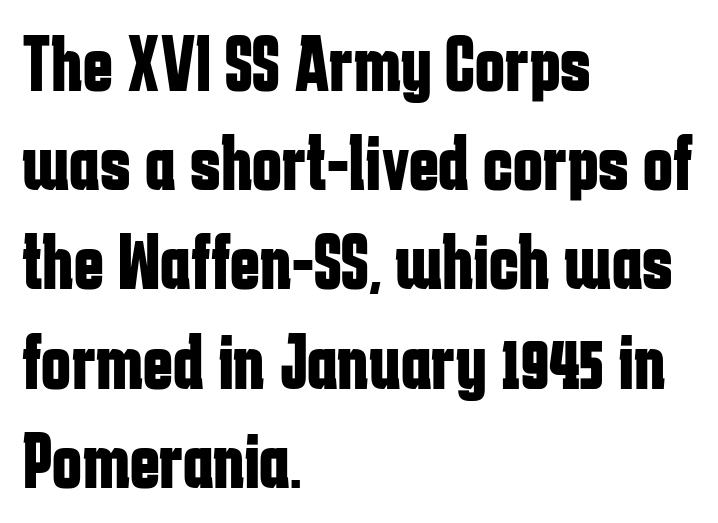
The image shows 80 px bold, condensed sans-serif type, upright; set left-aligned, line spacing 1.24x, normal letter spacing, not underlined; low stroke contrast and a medium x-height.
